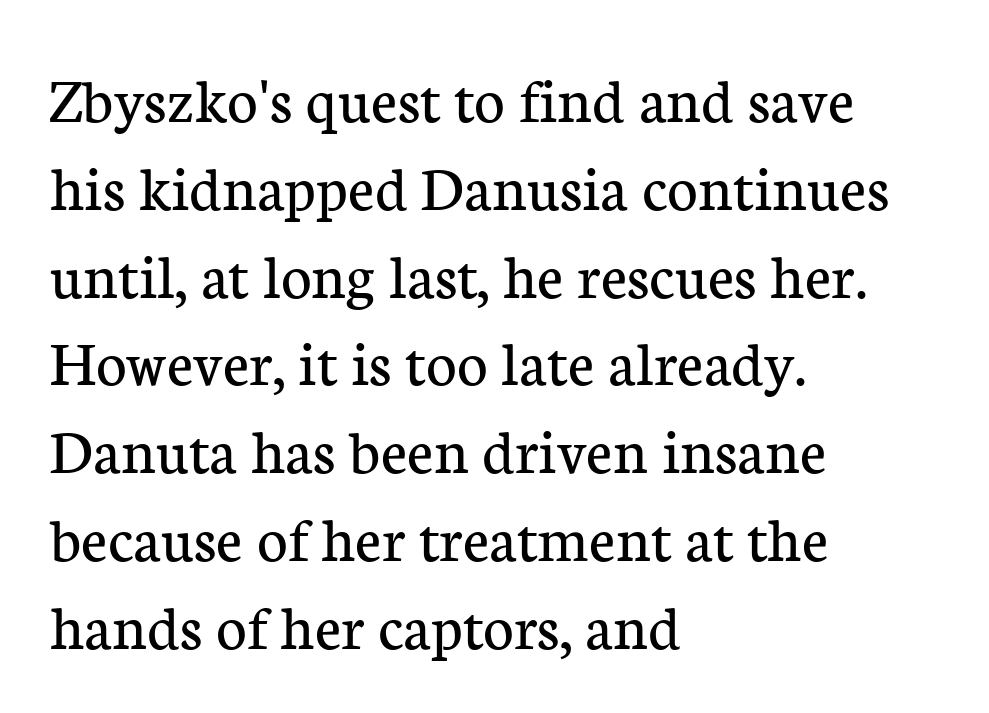
The letterforms sit shoulder to shoulder at normal distance. The paragraph has a hard left edge and a soft right edge. The letters advance in unequal steps, a hallmark of proportional type. The type sits square on the baseline with zero lean. Each letter's strokes conclude with small projecting serifs. Lines of text with bare space underneath.
